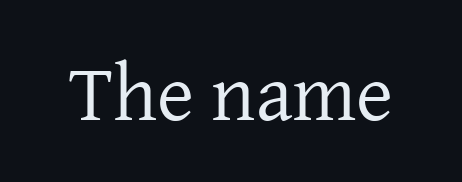
The image shows 80 px regular-weight serif type, upright; set normal letter spacing, not underlined; low stroke contrast and a medium x-height.
